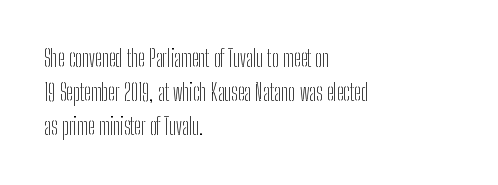
The image shows 23 px text type, upright; set left-aligned, normal line spacing (1.48x), normal letter spacing, not underlined.
